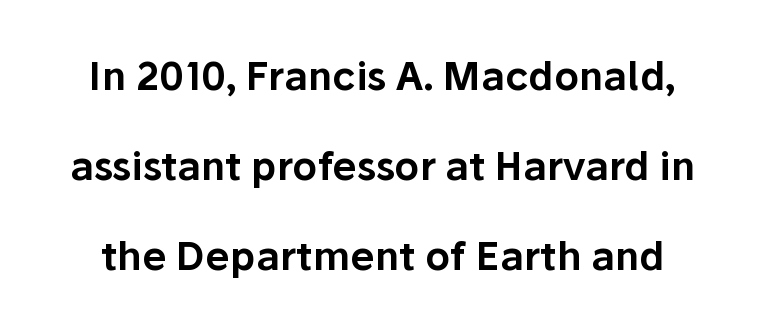
The space beneath each line is pristine and unruled. The rendering uses natural spacing where letterforms have individual widths. Italic: no, the glyphs are upright roman. The block of text is sparse from top to bottom, with ample space between rows. Compared with typical body copy, the letter spacing here is the same.
